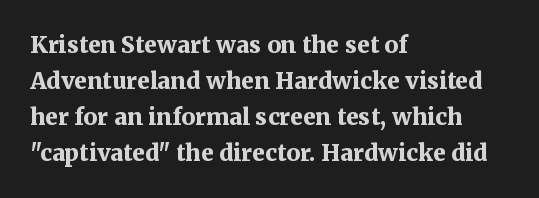
The line-height multiplier appears to be the usual default. Plain, unruled lines of type. The type is set solid horizontally, with unmodified tracking. Horizontal alignment here is leftward, the default for most running prose. Does the weight exceed regular? Yes, all the way to bold.
